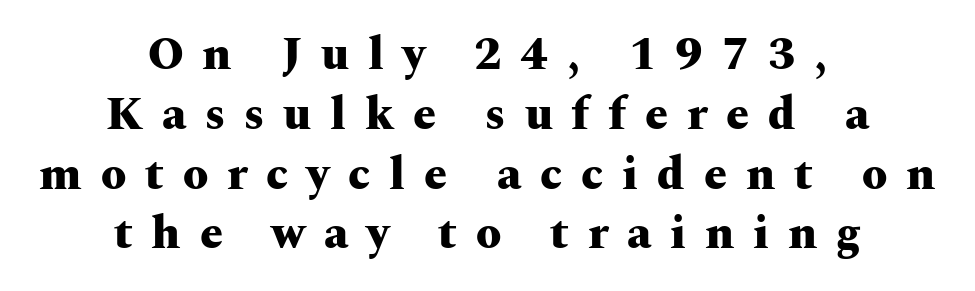
{"serif": "yes", "italic": "no", "bold": "yes", "weight": "heavy", "width": "wide", "stroke_contrast": "medium", "x_height": "medium", "monospaced": "no", "underline": "no", "align": "center", "line_spacing": "normal", "line_spacing_ratio": 1.3, "letter_spacing": "wide", "letter_spacing_em": 0.41, "glyph_px": 46}
